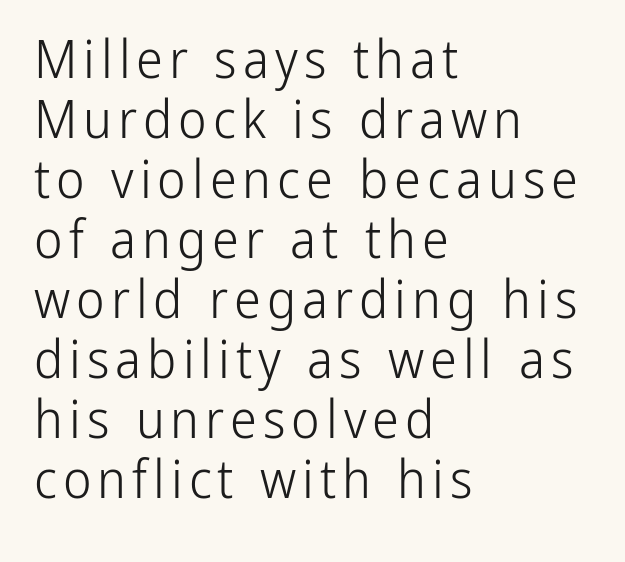
Look at the bottom of the vertical strokes: they stop flat, with no serifs. These lines are rendered in a variable-pitch font. The passage shown stacks its lines with hardly any gap. Horizontal alignment here is leftward, the default for most running prose. Glance below the letters and you will spot only blank space. The lettering holds an erect, upright posture throughout.
